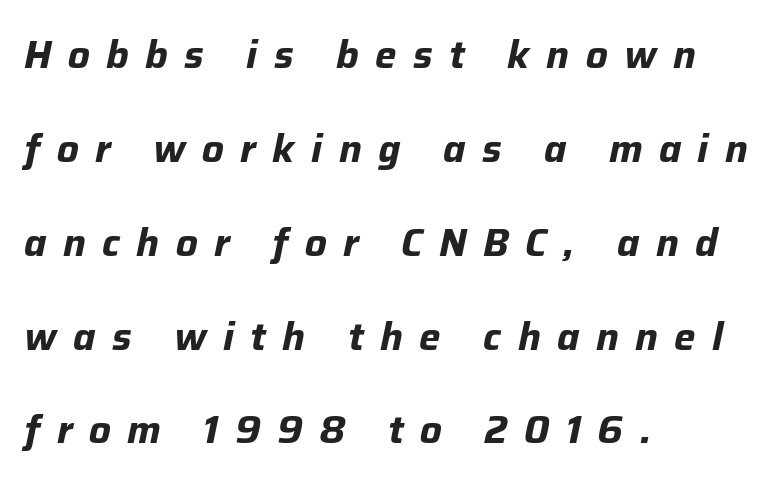
Q: Is the text bold? A: Yes.
Q: Is the text italic (slanted)? A: Yes, it leans right by about 12 degrees.
Q: Is the text underlined? A: No.
Q: How is the paragraph aligned? A: Left-aligned.
Q: Is the spacing between letters normal or unusually wide? A: Unusually wide.
Q: Is the spacing between lines tight, normal or loose? A: Loose.
Q: Width (condensed, normal, or wide)? A: Normal.
Q: Stroke contrast? A: Low.
Q: x-height? A: Medium.
Q: Monospaced? A: No.
